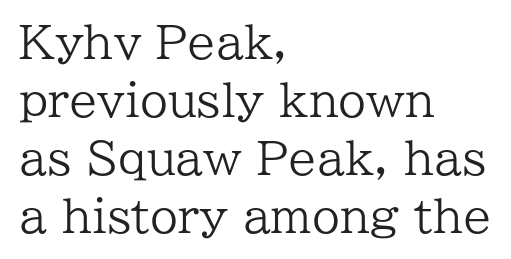
This rendering features lettering with no underline. Italic? Not at all — the glyphs are vertical. The lines sit at an ordinary, default distance from one another. This sample uses a serif face.
